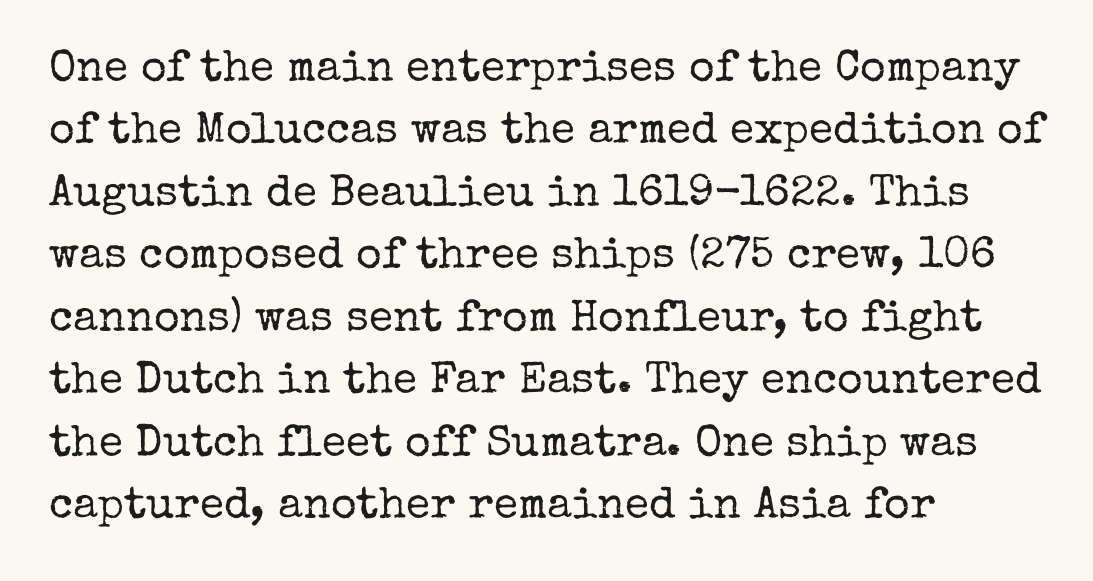
Q: Is the text bold? A: No.
Q: Is the text italic (slanted)? A: No, it is upright.
Q: Is the typeface a serif or a sans-serif typeface? A: Serif.
Q: Is the text underlined? A: No.
Q: How is the paragraph aligned? A: Left-aligned.
Q: Is the spacing between letters normal or unusually wide? A: Normal.
Q: Is the spacing between lines tight, normal or loose? A: Normal.
Q: Width (condensed, normal, or wide)? A: Normal.
Q: Stroke contrast? A: Low.
Q: x-height? A: Medium.
Q: Monospaced? A: No.
